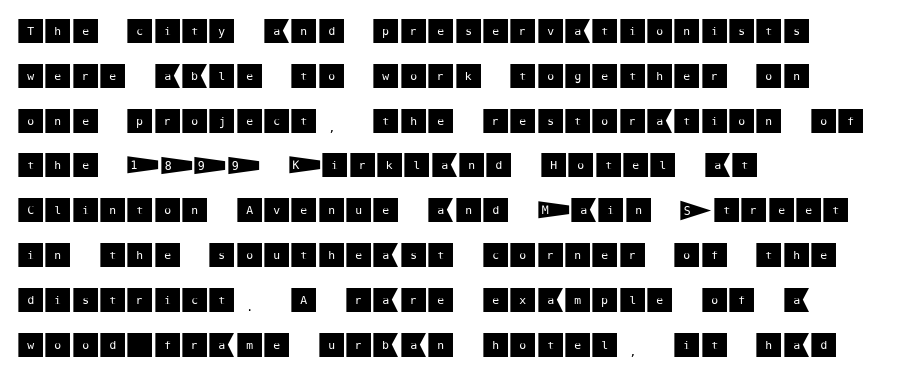
{"serif": "no", "italic": "no", "width": "normal", "stroke_contrast": "medium", "x_height": "large", "underline": "no", "align": "left", "line_spacing": "normal", "line_spacing_ratio": 1.6, "letter_spacing": "normal", "letter_spacing_em": 0.0, "glyph_px": 28}
